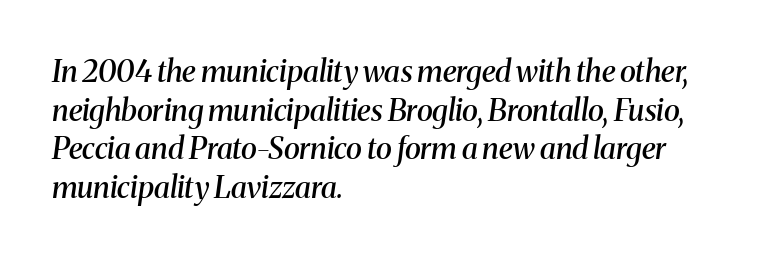
Q: Is the text bold? A: Semi-bold.
Q: Is the text italic (slanted)? A: Yes, it leans right by about 8 degrees.
Q: Is the typeface a serif or a sans-serif typeface? A: Serif.
Q: Is the text underlined? A: No.
Q: How is the paragraph aligned? A: Left-aligned.
Q: Is the spacing between letters normal or unusually wide? A: Normal.
Q: Is the spacing between lines tight, normal or loose? A: Normal.
Q: Width (condensed, normal, or wide)? A: Normal.
Q: Stroke contrast? A: Medium.
Q: x-height? A: Medium.
Q: Monospaced? A: No.
